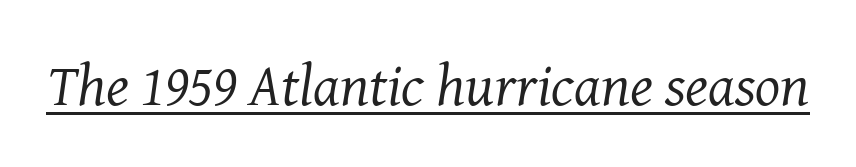
The image shows 59 px regular-weight serif type, italic (leaning right); set normal letter spacing, underlined; medium stroke contrast and a medium x-height.
